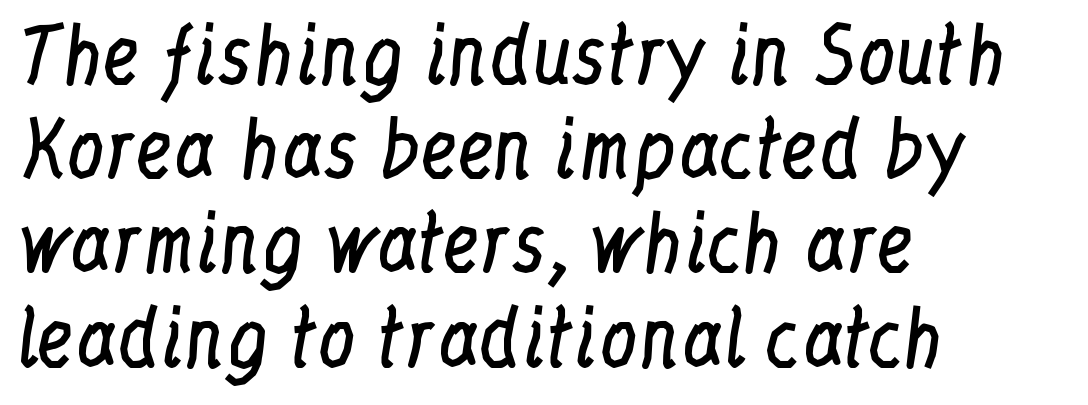
{"serif": "yes", "bold": "no", "weight": "regular", "width": "condensed", "stroke_contrast": "low", "x_height": "medium", "monospaced": "no", "underline": "no", "align": "left", "line_spacing_ratio": 1.24, "letter_spacing": "normal", "letter_spacing_em": 0.0, "glyph_px": 76}
